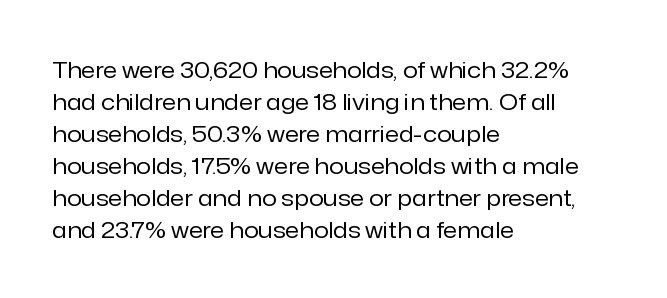
Q: Is the text bold? A: No.
Q: Is the text italic (slanted)? A: No, it is upright.
Q: Is the text underlined? A: No.
Q: How is the paragraph aligned? A: Left-aligned.
Q: Is the spacing between letters normal or unusually wide? A: Normal.
Q: Is the spacing between lines tight, normal or loose? A: Normal.
